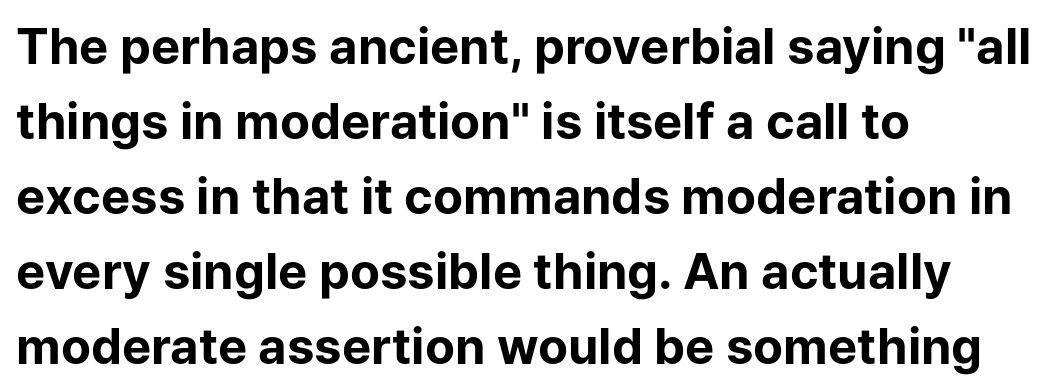
{"serif": "no", "italic": "no", "bold": "yes", "weight": "bold", "width": "normal", "stroke_contrast": "low", "x_height": "medium", "monospaced": "no", "underline": "no", "align": "left", "line_spacing": "normal", "line_spacing_ratio": 1.53, "letter_spacing": "normal", "letter_spacing_em": 0.0, "glyph_px": 49}
